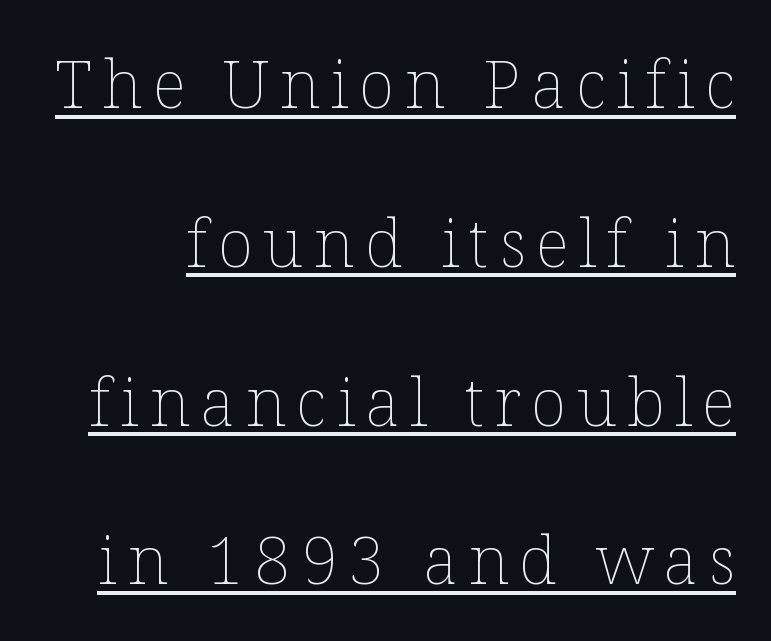
A quiet, ordinary-to-light weight characterises the typeface. Quick note: underline on. Each letter keeps its own natural width here, so spacing adapts to shape. Notice how the stems are strictly vertical — no italics here. Summary of vertical rhythm: relaxed, with wide interline spacing.
